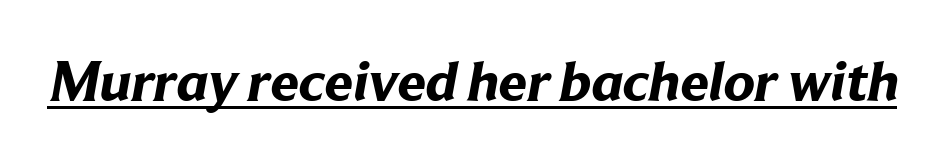
Q: Is the text bold? A: Yes.
Q: Is the typeface a serif or a sans-serif typeface? A: Sans-serif.
Q: Is the text underlined? A: Yes.
Q: Is the spacing between letters normal or unusually wide? A: Normal.
Q: Width (condensed, normal, or wide)? A: Normal.
Q: Stroke contrast? A: Low.
Q: x-height? A: Medium.
Q: Monospaced? A: No.
